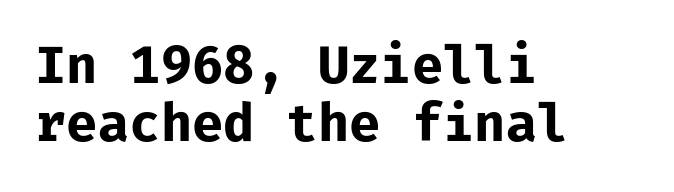
{"serif": "no", "italic": "no", "bold": "yes", "weight": "bold", "width": "normal", "stroke_contrast": "low", "x_height": "medium", "underline": "no", "align": "left", "line_spacing": "tight", "line_spacing_ratio": 1.13, "letter_spacing": "normal", "letter_spacing_em": 0.0, "glyph_px": 51}
